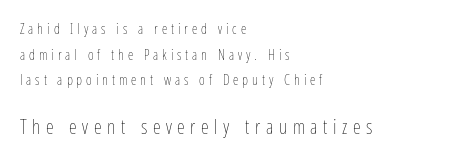
The image shows 20 px text type, upright; set left-aligned, line spacing 1.83x, unusually wide letter spacing (+0.28 em), not underlined; the second (bottom) block is 1.43x larger.
